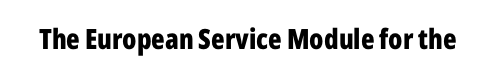
Is this a fixed-width face? No — the glyphs have proportional, varying widths. The face used here has the dense, thick strokes of a bold. The passage shown is not underscored anywhere. Examine the stroke ends and you'll find no serifs.
